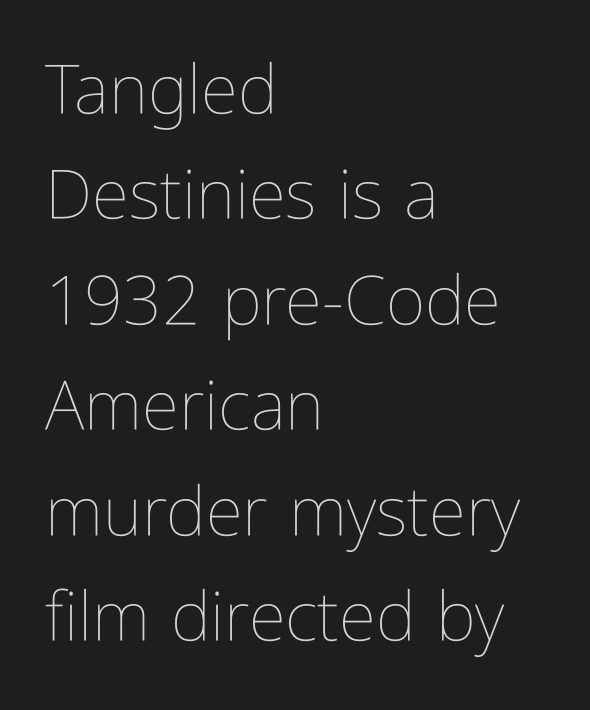
{"italic": "no", "bold": "no", "weight": "thin", "width": "condensed", "stroke_contrast": "low", "x_height": "medium", "monospaced": "no", "underline": "no", "align": "left", "line_spacing": "normal", "line_spacing_ratio": 1.55, "letter_spacing": "normal", "letter_spacing_em": 0.0, "glyph_px": 68}
